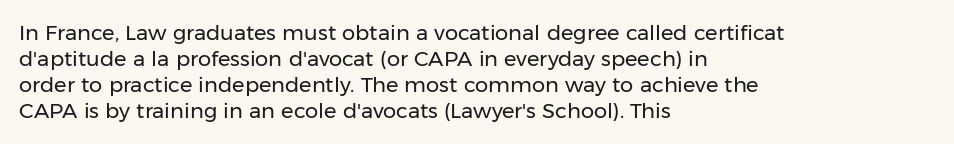
{"italic": "no", "bold": "no", "underline": "no", "align": "left", "line_spacing_ratio": 1.24, "letter_spacing": "normal", "letter_spacing_em": 0.0, "glyph_px": 21}
